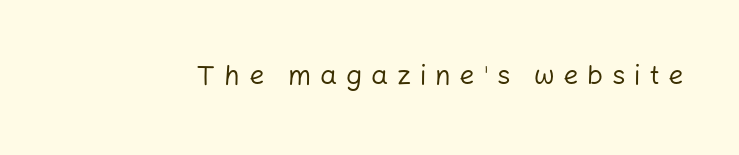
The image shows 27 px text type, upright; set unusually wide letter spacing (+0.32 em), not underlined.
